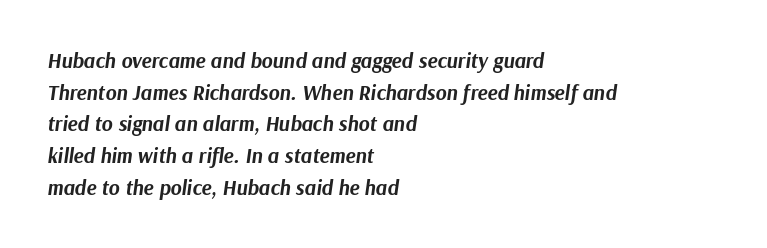
{"italic": "yes", "lean": "right", "slant_degrees": 9, "bold": "yes", "underline": "no", "align": "left", "line_spacing": "normal", "line_spacing_ratio": 1.51, "letter_spacing": "normal", "letter_spacing_em": 0.0, "glyph_px": 21}
